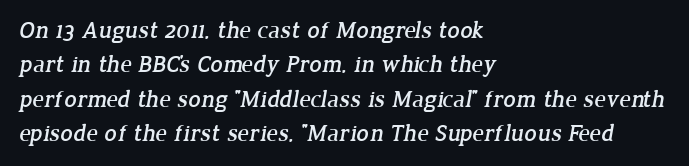
Every row of glyphs begins at an identical x-position on the left. The face used here is rendered with its standard letterfit. Leading matches the norm, producing a regular column. Plain, unruled lines of type.
